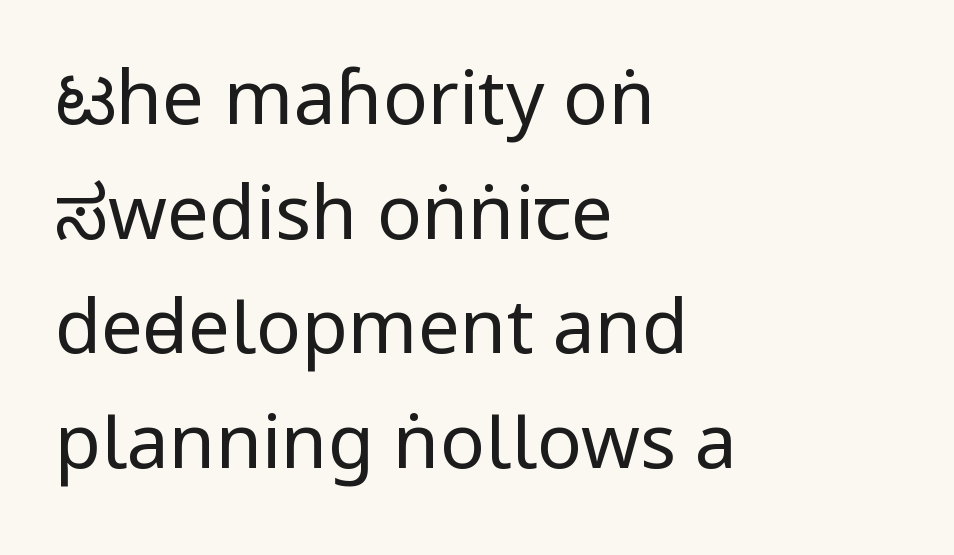
The image shows 75 px regular-weight, condensed sans-serif type, upright; set left-aligned, normal line spacing (1.53x), normal letter spacing, not underlined; low stroke contrast and a large x-height.
